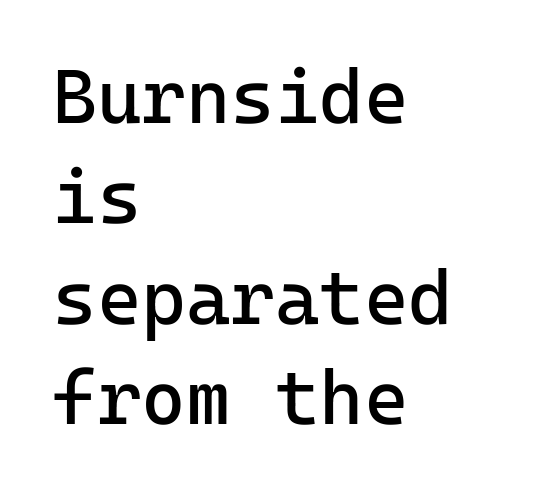
The image shows 76 px regular-weight sans-serif type, upright, monospaced; set left-aligned, normal line spacing (1.32x), normal letter spacing, not underlined; low stroke contrast and a medium x-height.
